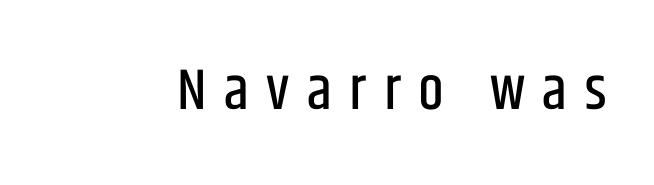
{"serif": "no", "italic": "no", "width": "condensed", "stroke_contrast": "low", "x_height": "large", "monospaced": "no", "underline": "no", "letter_spacing": "wide", "letter_spacing_em": 0.3, "glyph_px": 58}
